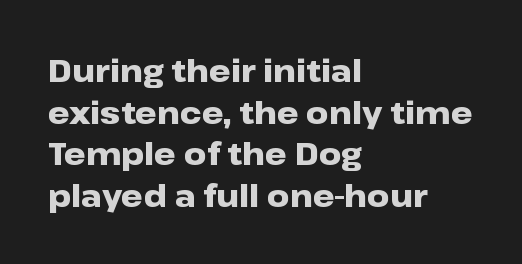
The image shows 31 px heavy, wide sans-serif type, upright; set left-aligned, normal line spacing (1.34x), normal letter spacing, not underlined; low stroke contrast and a medium x-height.
